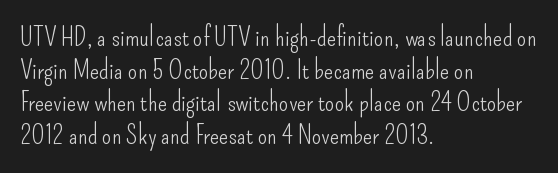
{"italic": "no", "bold": "no", "underline": "no", "align": "left", "line_spacing_ratio": 1.21, "letter_spacing": "normal", "letter_spacing_em": 0.0, "glyph_px": 27}
